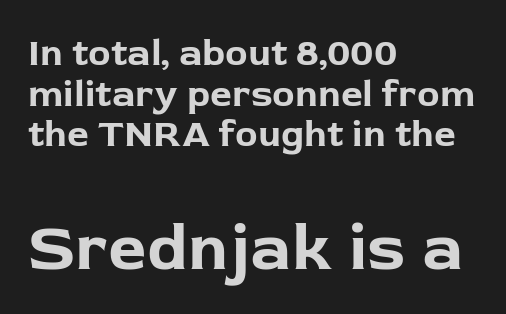
This sample is left-justified, so line endings fall wherever the words run out. Look at the tracking — it's just the regular setting, nothing added. Students, this is bold: see how much ink each stroke carries. Serif or sans? Sans — the stroke terminals are bare.
